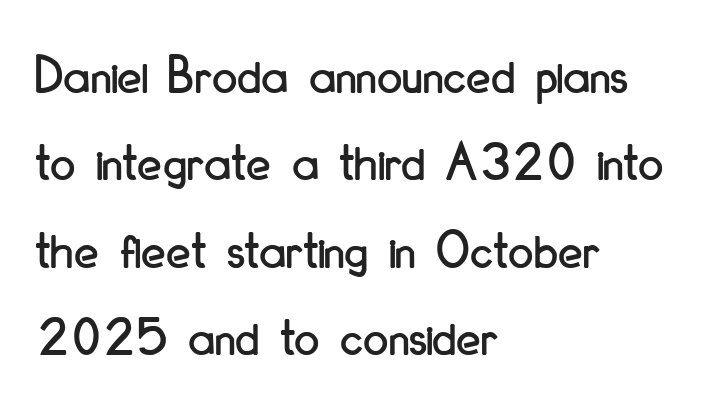
A bare baseline throughout the passage. The rendering uses a moderate line-height, typical for paragraphs. Tracking here is standard; glyphs follow each other at the usual distance. When letters stand straight like this, we call the style roman or upright.
